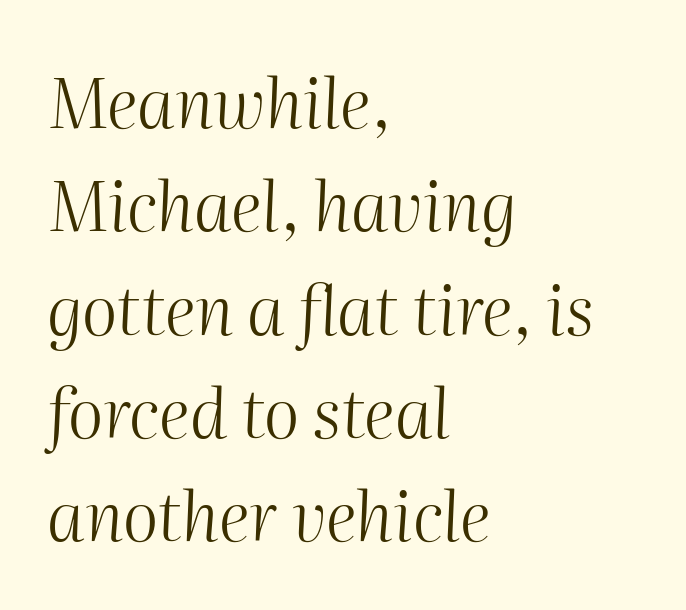
The image shows 68 px light type, italic (leaning right); set left-aligned, normal line spacing (1.52x), normal letter spacing, not underlined; medium stroke contrast and a medium x-height.
